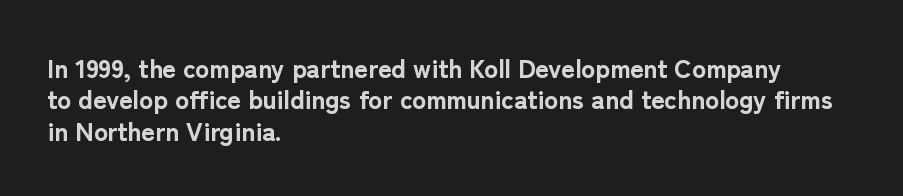
The image shows 26 px bold type, upright; set left-aligned, line spacing 1.21x, normal letter spacing, not underlined.
